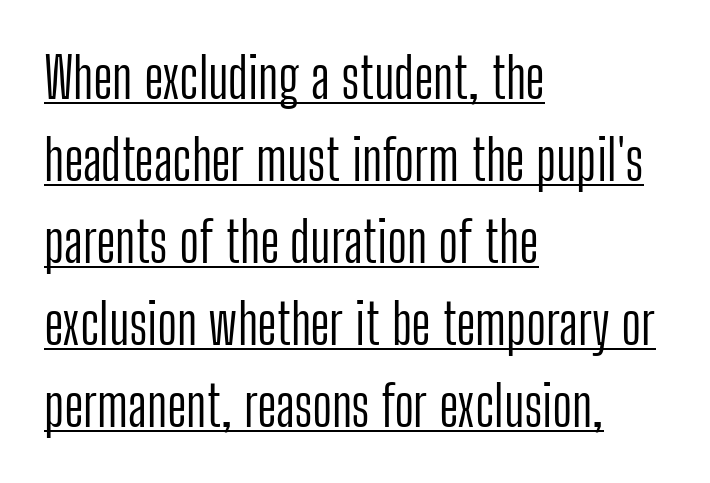
Q: Is the text bold? A: No.
Q: Is the text italic (slanted)? A: No, it is upright.
Q: Is the typeface a serif or a sans-serif typeface? A: Sans-serif.
Q: Is the text underlined? A: Yes.
Q: How is the paragraph aligned? A: Left-aligned.
Q: Is the spacing between letters normal or unusually wide? A: Normal.
Q: Is the spacing between lines tight, normal or loose? A: Normal.
Q: Width (condensed, normal, or wide)? A: Condensed.
Q: Stroke contrast? A: Low.
Q: x-height? A: Medium.
Q: Monospaced? A: No.
